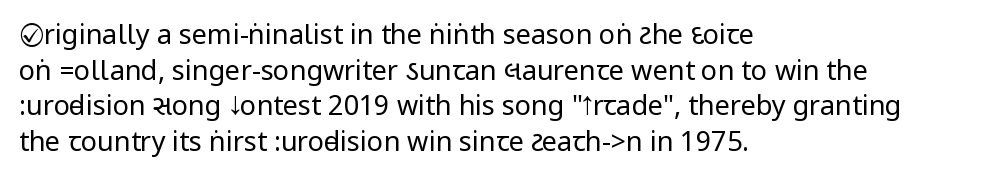
Notice how descenders clear the ascenders below comfortably — that's standard leading. Rule under the text: the space is simply empty. This rendering uses left alignment, leaving the right contour irregular. The type sits square on the baseline with zero lean. The font sits on the lighter half of the weight spectrum, regular included. The gaps between neighbouring characters are ordinary and unremarkable.
